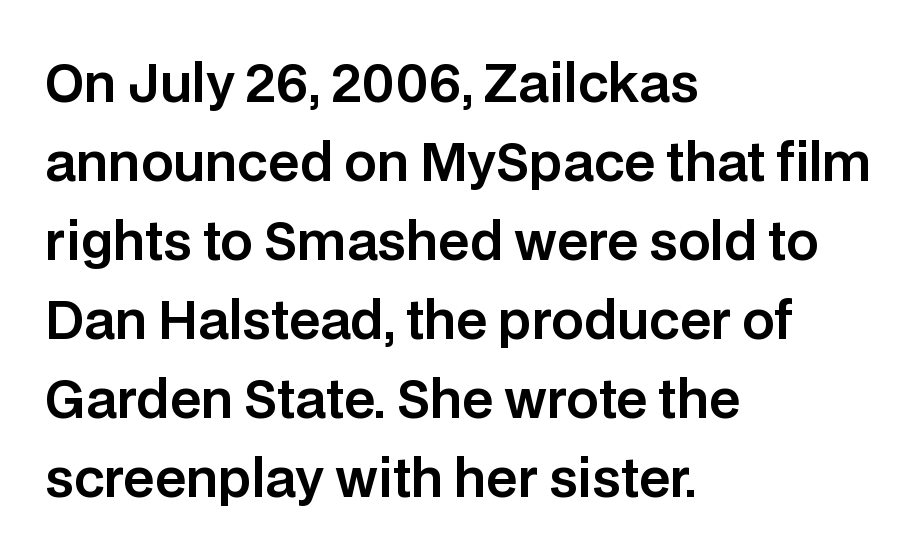
Do the characters align in a grid? No, the font is proportional. Each row of text sits above clean, open space. The block of text has a typical density, with ordinary space between rows. The rendering shows plain stroke endings on the letterforms — a sans-serif design. The paragraph shown leans on its left margin. Style check: upright.
